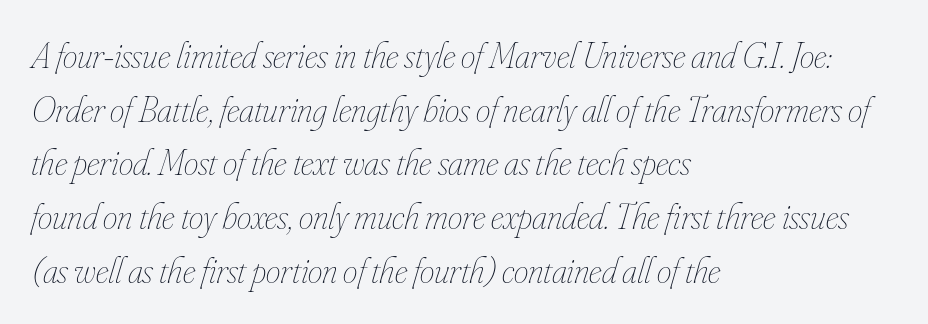
The image shows 37 px thin, condensed type, italic (leaning right); set left-aligned, normal line spacing (1.45x), normal letter spacing, not underlined; low stroke contrast and a small x-height.
